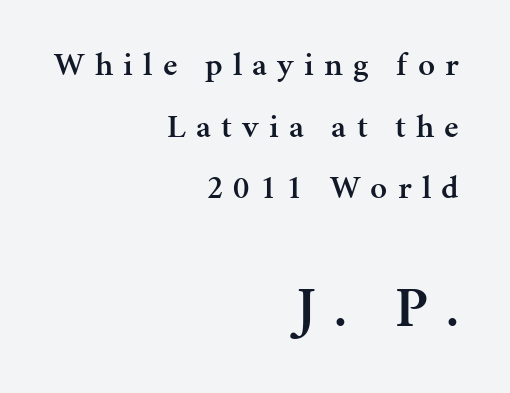
Q: Is the text bold? A: Semi-bold.
Q: Is the text italic (slanted)? A: No, it is upright.
Q: Is the typeface a serif or a sans-serif typeface? A: Serif.
Q: Is the text underlined? A: No.
Q: How is the paragraph aligned? A: Right-aligned.
Q: Is the spacing between letters normal or unusually wide? A: Unusually wide.
Q: Which block of text is set in a larger size, the first (top) or the second (bottom)? A: The second (bottom) one.
Q: Width (condensed, normal, or wide)? A: Normal.
Q: Stroke contrast? A: Medium.
Q: x-height? A: Medium.
Q: Monospaced? A: No.
